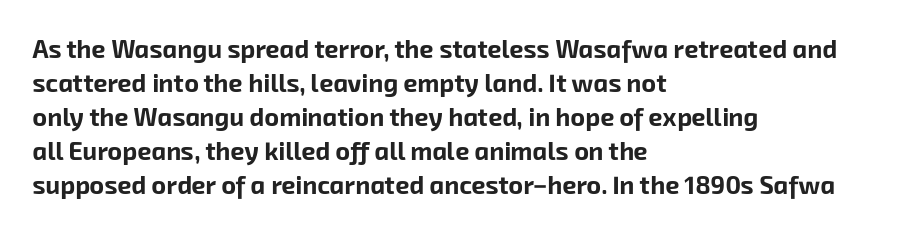
{"bold": "yes", "underline": "no", "align": "left", "line_spacing": "normal", "line_spacing_ratio": 1.36, "letter_spacing": "normal", "letter_spacing_em": 0.0, "glyph_px": 25}
